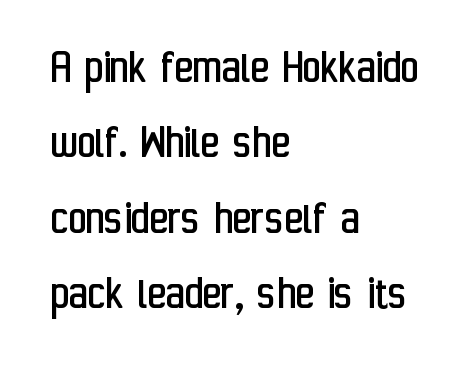
The paragraph has a hard left edge and a soft right edge. Line spacing here is normal. Default kerning and tracking; the words read as compact shapes. No letter is thick-stroked: the sample isn't bold. The typography opts for an upright posture over an oblique one. This rendering employs a face without finishing strokes, i.e., a sans-serif.
